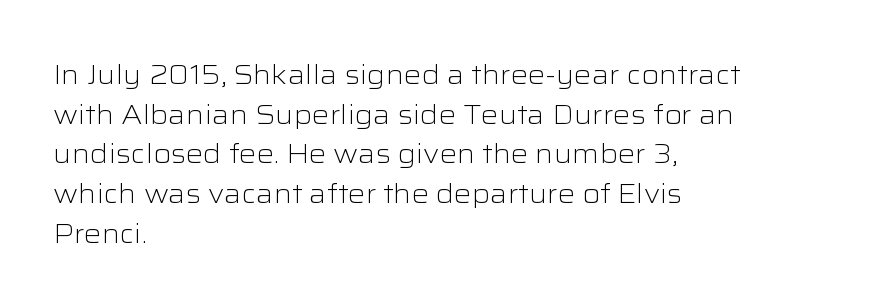
The image shows 27 px text type, upright; set left-aligned, normal line spacing (1.47x), normal letter spacing, not underlined.
